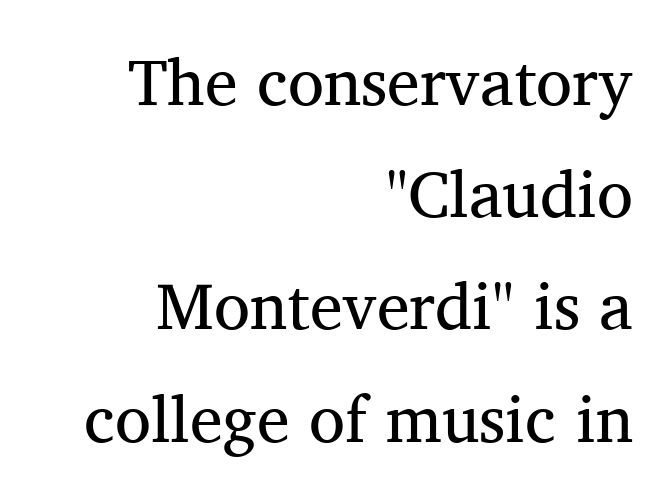
The letters advance in unequal steps, a hallmark of proportional type. Line spacing here is normal. Short and long lines alike share a common ending point at right. You can tell it's not italic because the verticals are truly vertical.
